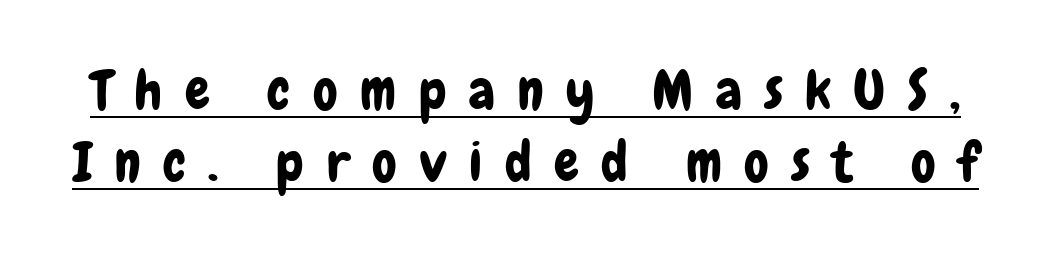
{"serif": "no", "italic": "no", "width": "condensed", "stroke_contrast": "low", "x_height": "medium", "monospaced": "no", "underline": "yes", "line_spacing": "normal", "line_spacing_ratio": 1.31, "letter_spacing": "wide", "letter_spacing_em": 0.41, "glyph_px": 55}
